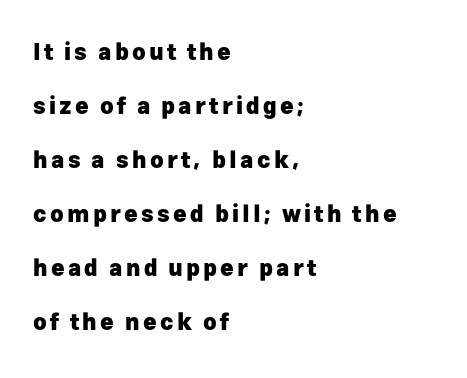
{"italic": "no", "bold": "yes", "underline": "no", "align": "left", "line_spacing": "loose", "line_spacing_ratio": 2.35, "glyph_px": 23}
